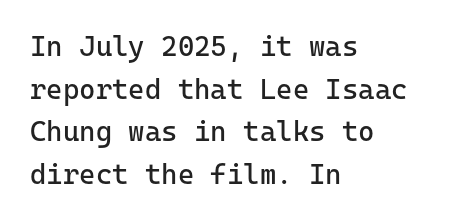
Q: Is the text bold? A: No.
Q: Is the text italic (slanted)? A: No, it is upright.
Q: Is the typeface a serif or a sans-serif typeface? A: Sans-serif.
Q: Is the text underlined? A: No.
Q: How is the paragraph aligned? A: Left-aligned.
Q: Is the spacing between letters normal or unusually wide? A: Normal.
Q: Is the spacing between lines tight, normal or loose? A: Normal.
Q: Width (condensed, normal, or wide)? A: Normal.
Q: Stroke contrast? A: Low.
Q: x-height? A: Medium.
Q: Monospaced? A: Yes.
